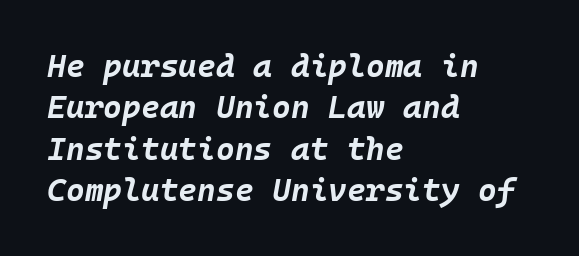
{"italic": "yes", "lean": "right", "slant_degrees": 10, "bold": "yes", "weight": "bold", "width": "normal", "stroke_contrast": "low", "x_height": "large", "monospaced": "yes", "underline": "no", "align": "left", "line_spacing": "normal", "line_spacing_ratio": 1.29, "letter_spacing": "normal", "letter_spacing_em": 0.0, "glyph_px": 32}
